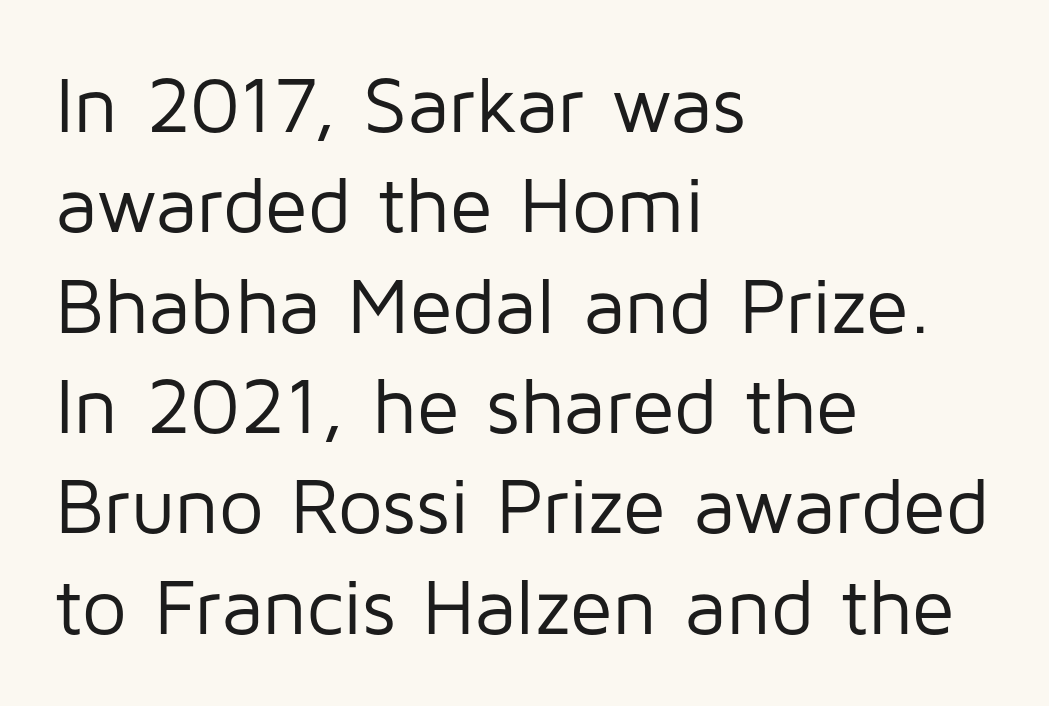
The passage shown is not underscored anywhere. The face used here is proportionally spaced, like ordinary book or web type. Students, note that the glyphs here touch the page at normal intervals. The line-height multiplier appears to be the usual default. The compositor pushed each line to the left boundary.
